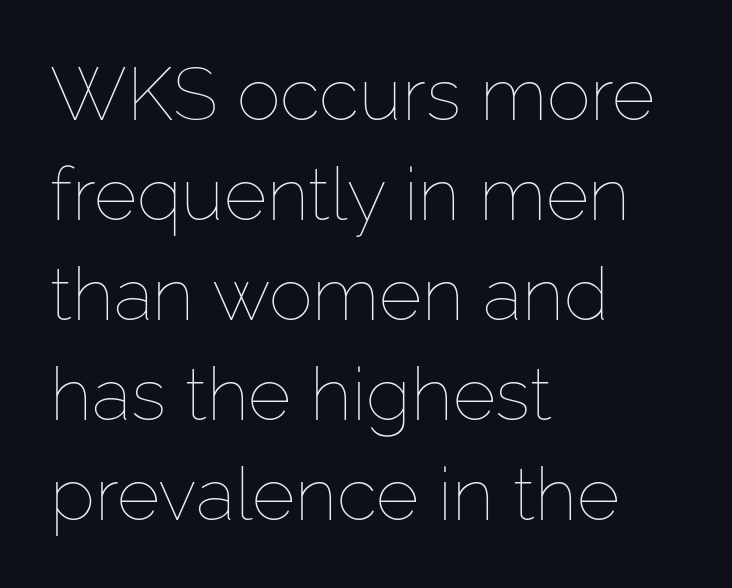
The image shows 74 px thin type, upright; set left-aligned, normal line spacing (1.35x), normal letter spacing, not underlined; low stroke contrast and a medium x-height.
